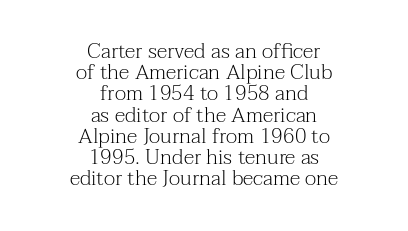
Whoever set this chose condensed vertical rhythm over breathing room. This is roman type, the default non-slanted kind. The passage shown is not bold in any degree. The passage shown has conventional tracking throughout. The specimen omits any rule beneath the text block's lines. Leftover space on each line is divided equally before and after the words.
